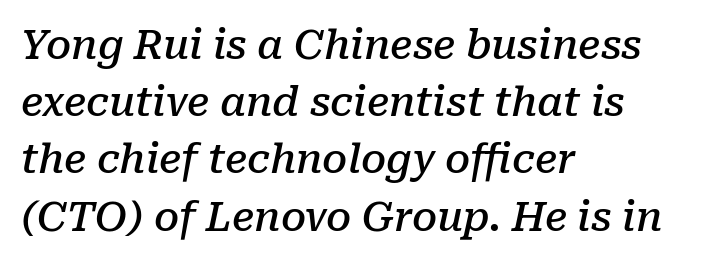
Rule under the text: the space is simply empty. The face used here has a pronounced slope to its letters. The rendering uses a moderate line-height, typical for paragraphs. If you drew a ruler down the left edge, every line would touch it.
